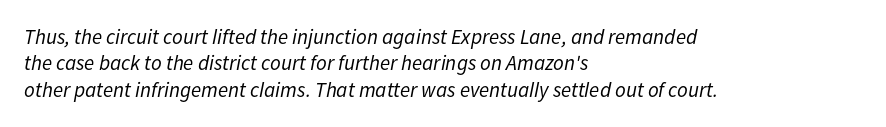
{"italic": "yes", "lean": "right", "slant_degrees": 11, "bold": "no", "underline": "no", "align": "left", "line_spacing": "normal", "line_spacing_ratio": 1.26, "letter_spacing": "normal", "letter_spacing_em": 0.0, "glyph_px": 21}
